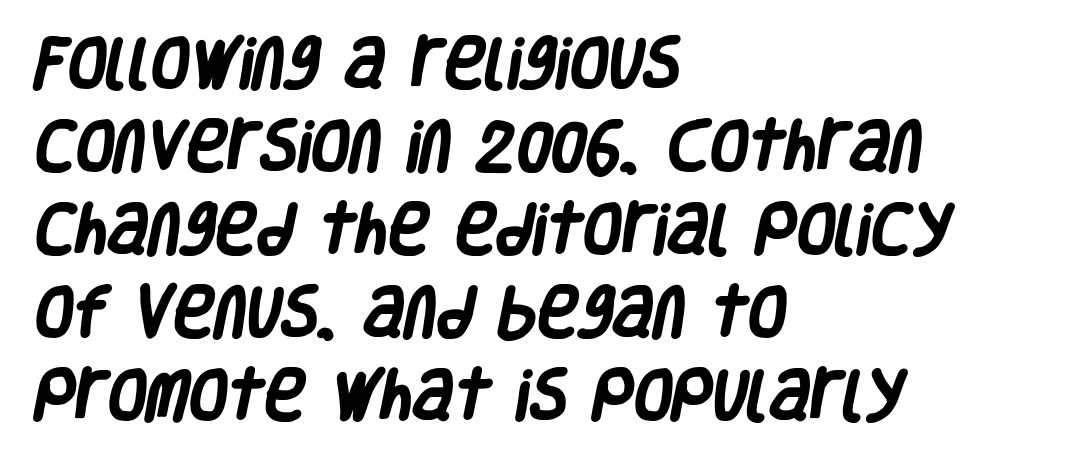
Default kerning and tracking; the words read as compact shapes. Is this a sans? Yes — the strokes have no serifs. The rows are spaced the way most documents space them. Plenty of ink on the page — the face is bold. The paragraph shown leans on its left margin. Think of a printed novel: that variable character pitch is what you see here.
